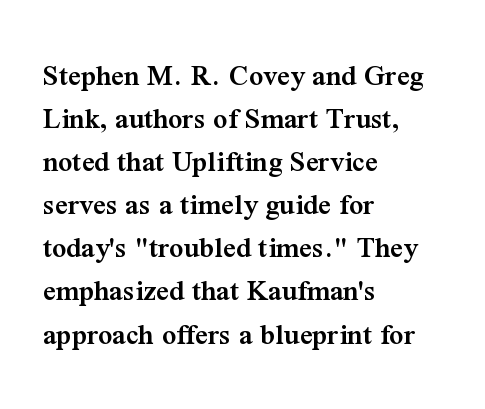
{"serif": "yes", "italic": "no", "bold": "semi", "weight": "semibold", "width": "normal", "stroke_contrast": "medium", "x_height": "medium", "monospaced": "no", "underline": "no", "align": "left", "line_spacing": "normal", "line_spacing_ratio": 1.39, "letter_spacing": "normal", "letter_spacing_em": 0.0, "glyph_px": 31}
